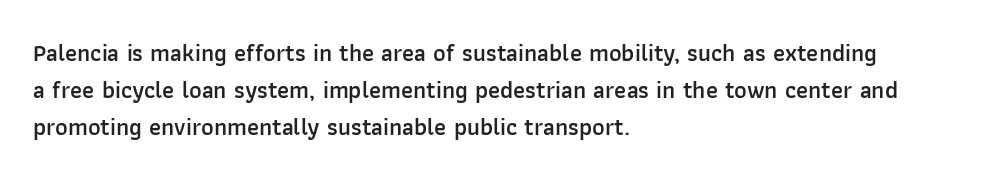
Leading matches the norm, producing a regular column. This is roman type, the default non-slanted kind. Students, note that the glyphs here touch the page at normal intervals. Anything drawn beneath the words? Only blank space.
